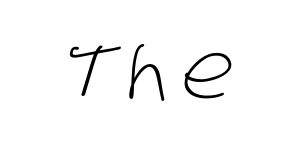
{"serif": "no", "bold": "no", "weight": "light", "width": "condensed", "stroke_contrast": "low", "x_height": "large", "monospaced": "no", "underline": "no", "glyph_px": 77}
